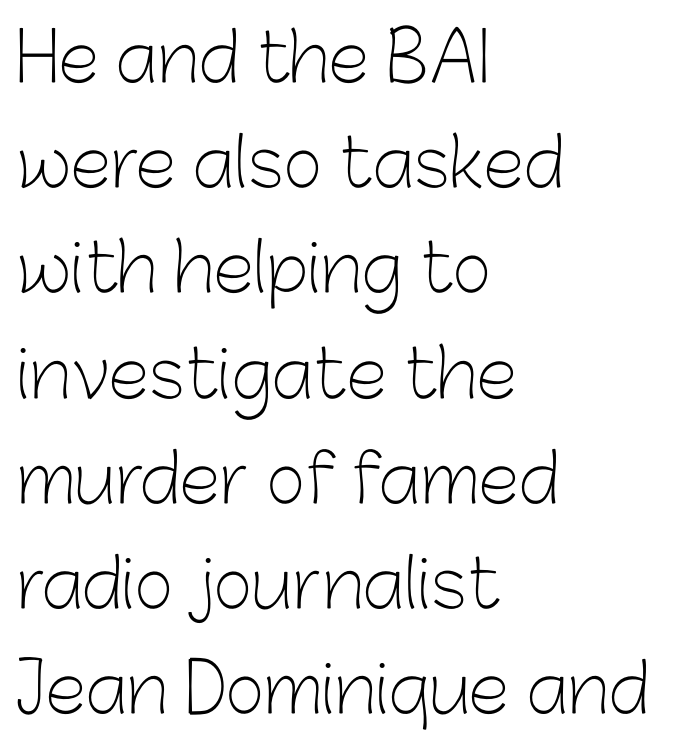
{"serif": "no", "italic": "no", "bold": "no", "weight": "light", "width": "normal", "stroke_contrast": "low", "x_height": "medium", "monospaced": "no", "underline": "no", "align": "left", "line_spacing": "normal", "line_spacing_ratio": 1.57, "letter_spacing": "normal", "letter_spacing_em": 0.0, "glyph_px": 67}
